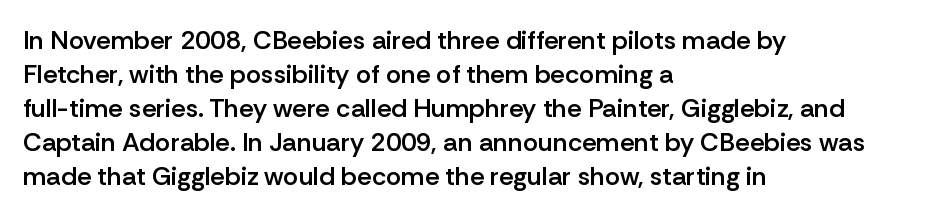
Each line starts at the same left margin while the right side varies. Short note: letters normally spaced. The passage shown is semibold, sitting just below true bold. Every stem runs plumb, perpendicular to the baseline.
